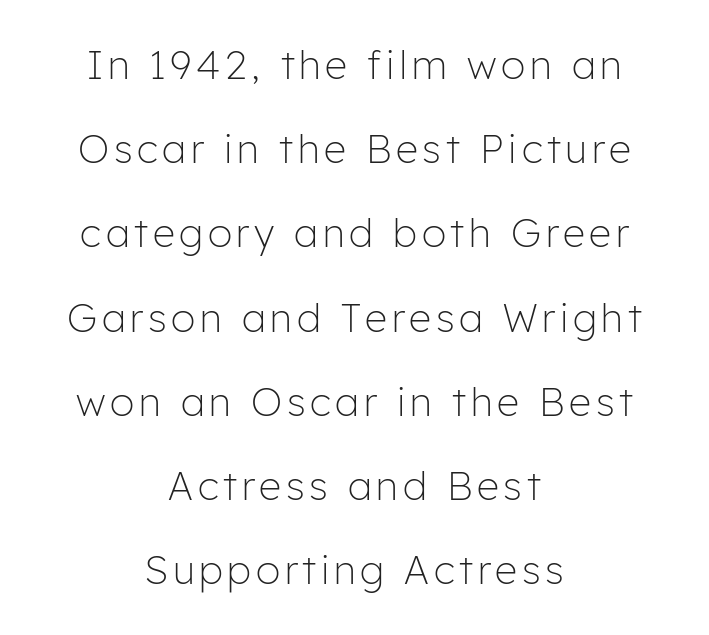
This is roman type, the default non-slanted kind. The paragraph shown floats in the horizontal middle. The font family rendered here belongs to the sans-serif group. The cut favours lightness, reaching ordinary text weight at its darkest. A great deal of white space separates one row of letters from the next. These lines are rendered in a variable-pitch font.
